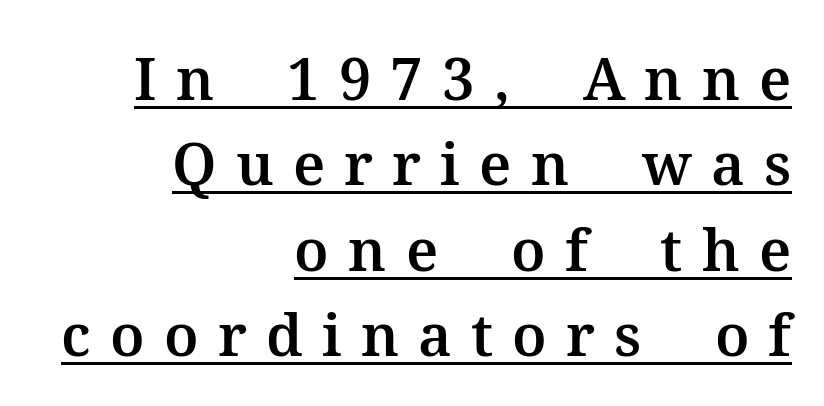
{"serif": "yes", "italic": "no", "width": "normal", "stroke_contrast": "medium", "x_height": "medium", "monospaced": "no", "underline": "yes", "align": "right", "line_spacing": "normal", "line_spacing_ratio": 1.47, "letter_spacing": "wide", "letter_spacing_em": 0.33, "glyph_px": 58}
